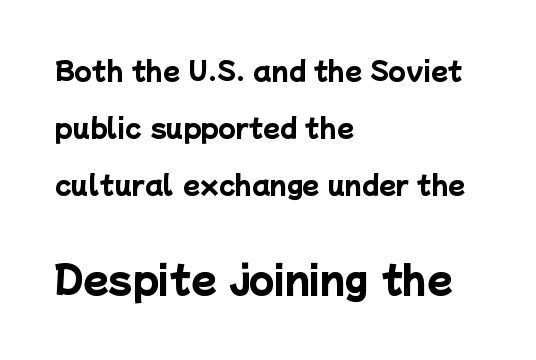
{"serif": "no", "bold": "yes", "weight": "heavy", "width": "normal", "stroke_contrast": "low", "x_height": "medium", "monospaced": "no", "underline": "no", "align": "left", "line_spacing": "loose", "line_spacing_ratio": 2.28, "letter_spacing": "normal", "letter_spacing_em": 0.0, "larger_block": "second", "size_ratio": 1.48, "glyph_px": 37}
